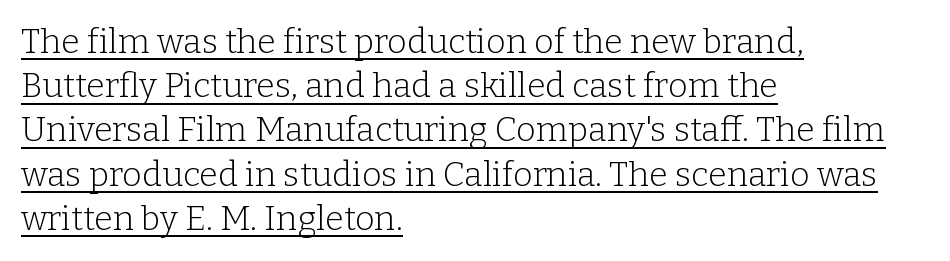
{"serif": "yes", "italic": "no", "bold": "no", "weight": "light", "width": "normal", "stroke_contrast": "low", "x_height": "medium", "monospaced": "no", "underline": "yes", "align": "left", "line_spacing": "normal", "line_spacing_ratio": 1.3, "letter_spacing": "normal", "letter_spacing_em": 0.0, "glyph_px": 34}
